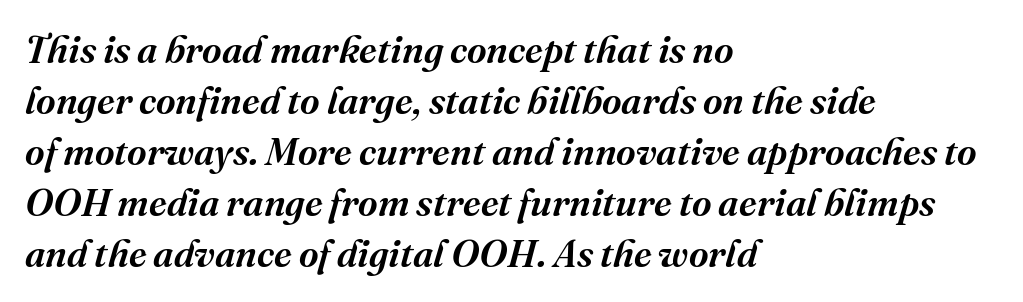
{"serif": "yes", "italic": "yes", "lean": "right", "slant_degrees": 16, "bold": "semi", "weight": "semibold", "width": "normal", "stroke_contrast": "medium", "x_height": "medium", "monospaced": "no", "underline": "no", "align": "left", "line_spacing": "normal", "line_spacing_ratio": 1.34, "letter_spacing": "normal", "letter_spacing_em": 0.0, "glyph_px": 38}
